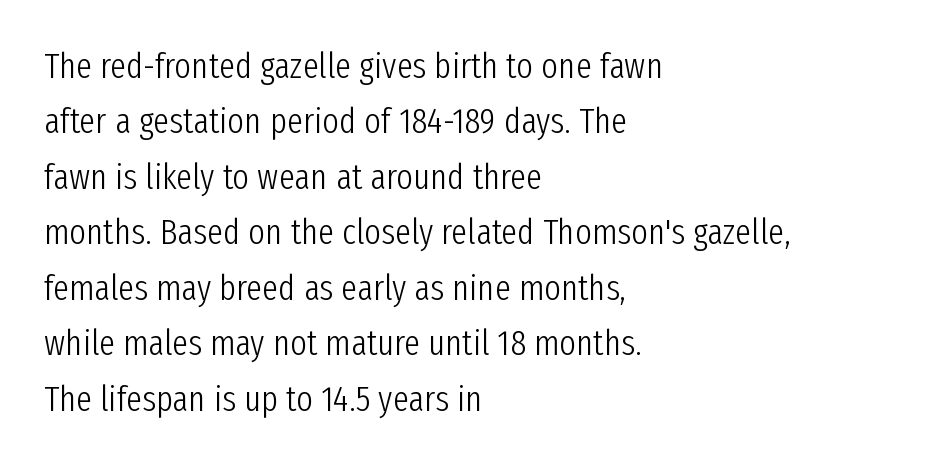
Q: Is the text bold? A: No.
Q: Is the text italic (slanted)? A: No, it is upright.
Q: Is the typeface a serif or a sans-serif typeface? A: Sans-serif.
Q: Is the text underlined? A: No.
Q: How is the paragraph aligned? A: Left-aligned.
Q: Is the spacing between letters normal or unusually wide? A: Normal.
Q: Is the spacing between lines tight, normal or loose? A: Normal.
Q: Width (condensed, normal, or wide)? A: Condensed.
Q: Stroke contrast? A: Low.
Q: x-height? A: Medium.
Q: Monospaced? A: No.
